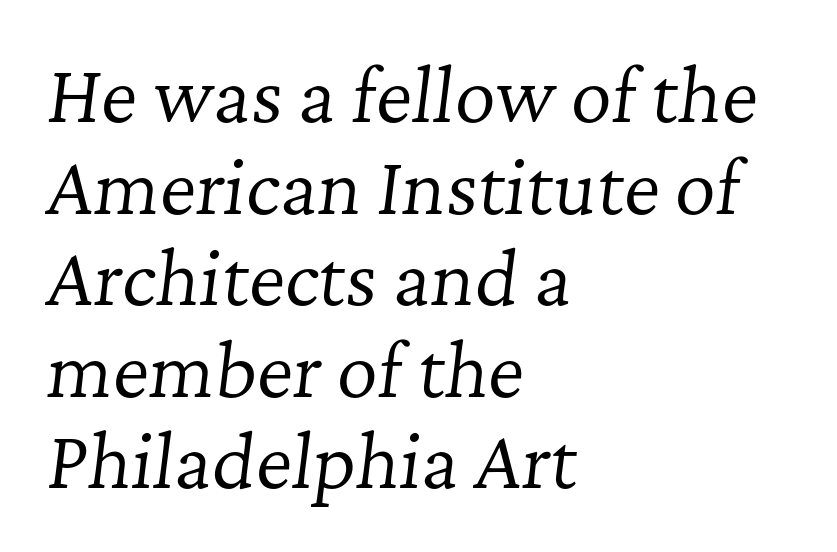
{"serif": "yes", "italic": "yes", "lean": "right", "slant_degrees": 7, "bold": "no", "weight": "regular", "width": "normal", "stroke_contrast": "low", "x_height": "medium", "monospaced": "no", "underline": "no", "align": "left", "line_spacing": "normal", "line_spacing_ratio": 1.29, "letter_spacing": "normal", "letter_spacing_em": 0.0, "glyph_px": 71}
